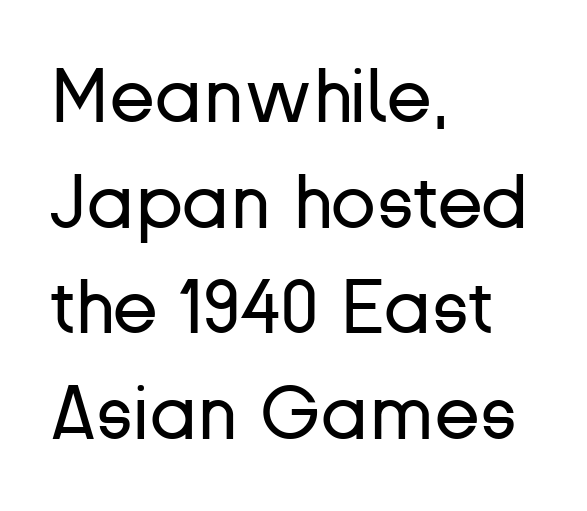
{"serif": "no", "italic": "no", "bold": "no", "weight": "regular", "width": "normal", "stroke_contrast": "low", "x_height": "medium", "monospaced": "no", "underline": "no", "align": "left", "line_spacing": "normal", "line_spacing_ratio": 1.41, "letter_spacing": "normal", "letter_spacing_em": 0.0, "glyph_px": 75}
